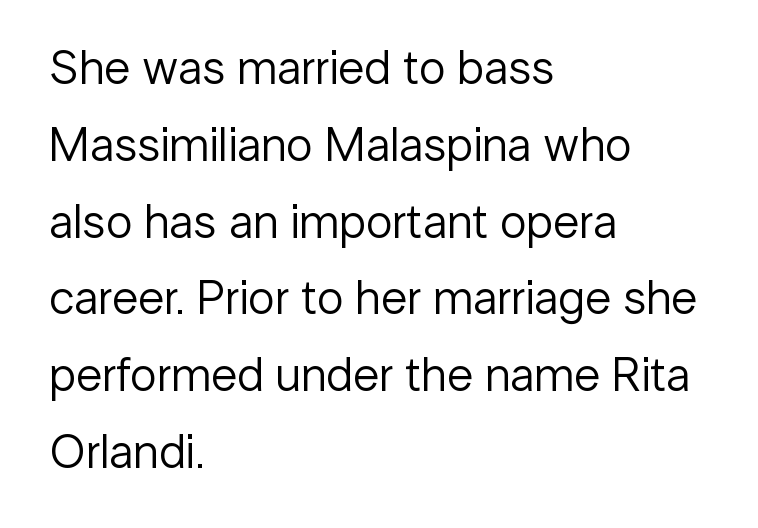
Q: Is the text bold? A: No.
Q: Is the text italic (slanted)? A: No, it is upright.
Q: Is the typeface a serif or a sans-serif typeface? A: Sans-serif.
Q: Is the text underlined? A: No.
Q: How is the paragraph aligned? A: Left-aligned.
Q: Is the spacing between letters normal or unusually wide? A: Normal.
Q: Is the spacing between lines tight, normal or loose? A: Normal.
Q: Width (condensed, normal, or wide)? A: Normal.
Q: Stroke contrast? A: Low.
Q: x-height? A: Medium.
Q: Monospaced? A: No.
